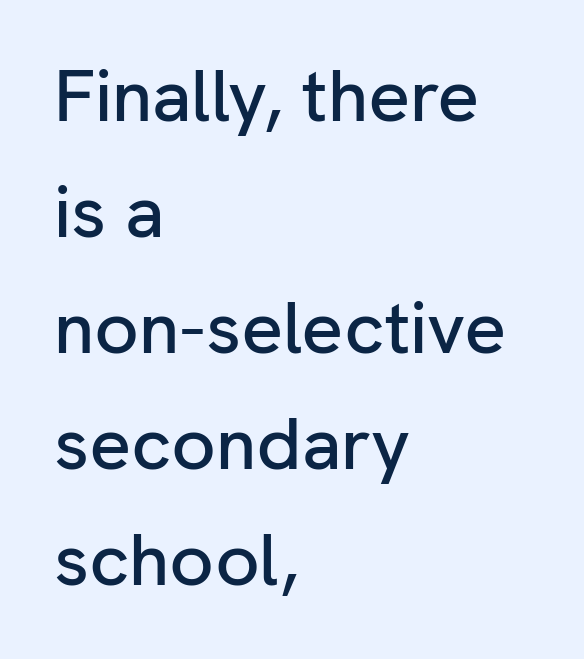
{"serif": "no", "italic": "no", "width": "normal", "stroke_contrast": "low", "x_height": "medium", "monospaced": "no", "underline": "no", "align": "left", "line_spacing": "normal", "line_spacing_ratio": 1.59, "letter_spacing": "normal", "letter_spacing_em": 0.0, "glyph_px": 73}
